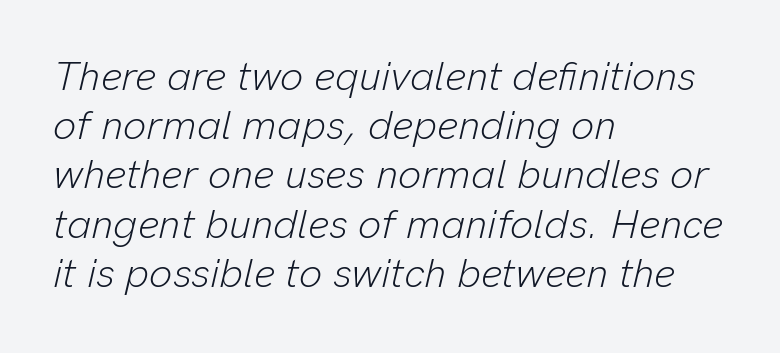
Q: Is the text bold? A: No.
Q: Is the text italic (slanted)? A: Yes, it leans right by about 13 degrees.
Q: Is the text underlined? A: No.
Q: How is the paragraph aligned? A: Left-aligned.
Q: Is the spacing between letters normal or unusually wide? A: Normal.
Q: Width (condensed, normal, or wide)? A: Normal.
Q: Stroke contrast? A: Low.
Q: x-height? A: Medium.
Q: Monospaced? A: No.
